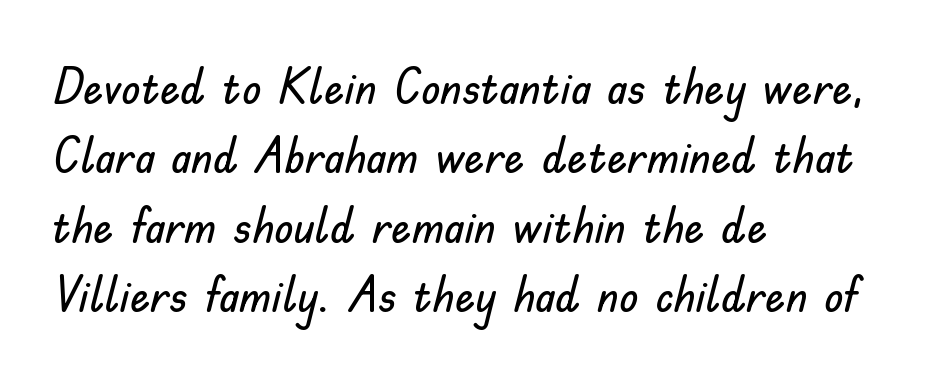
Do the characters align in a grid? No, the font is proportional. Bare-footed words on every line. Standard letterfit; no display-style spreading of the glyphs. Leftover space on each line is placed entirely after the last word.
